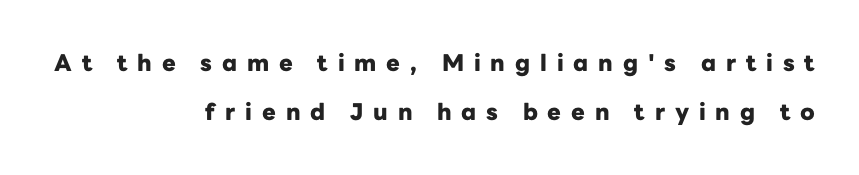
Q: Is the text bold? A: Yes.
Q: Is the text italic (slanted)? A: No, it is upright.
Q: Is the text underlined? A: No.
Q: How is the paragraph aligned? A: Right-aligned.
Q: Is the spacing between letters normal or unusually wide? A: Unusually wide.
Q: Is the spacing between lines tight, normal or loose? A: Loose.
